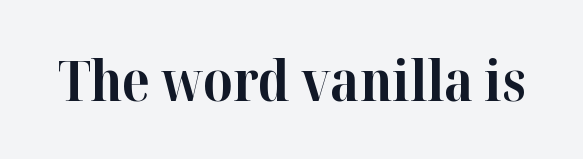
{"serif": "yes", "italic": "no", "bold": "yes", "weight": "bold", "width": "normal", "stroke_contrast": "high", "x_height": "medium", "monospaced": "no", "underline": "no", "letter_spacing": "normal", "letter_spacing_em": 0.0, "glyph_px": 56}
